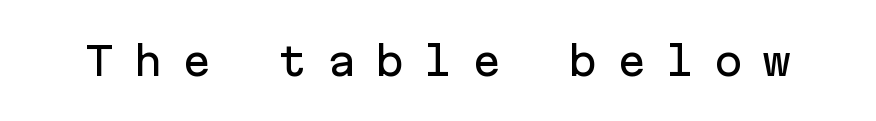
Q: Is the text italic (slanted)? A: No, it is upright.
Q: Is the typeface a serif or a sans-serif typeface? A: Sans-serif.
Q: Is the text underlined? A: No.
Q: Is the spacing between letters normal or unusually wide? A: Unusually wide.
Q: Width (condensed, normal, or wide)? A: Normal.
Q: Stroke contrast? A: Low.
Q: x-height? A: Medium.
Q: Monospaced? A: Yes.
